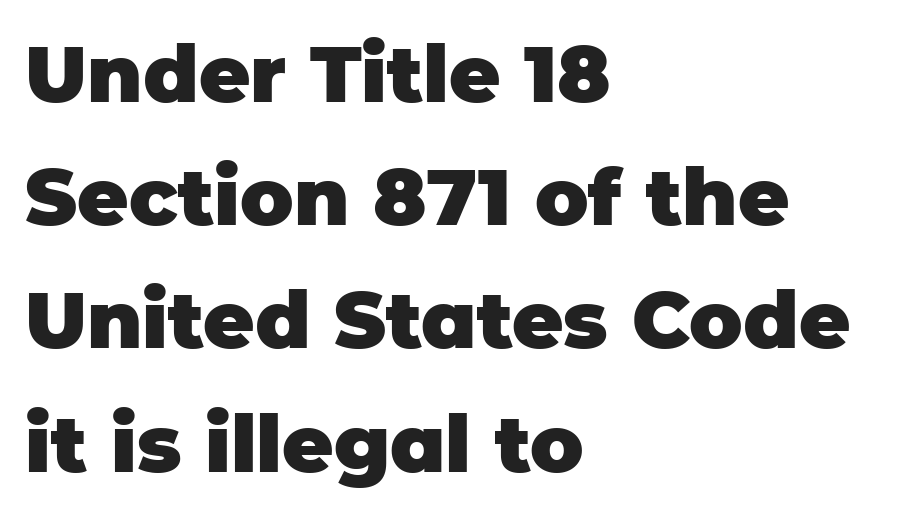
A clean baseline with only descenders dipping below it. Spacing verdict: proportional, widths tailored to each character. Typeset ragged right — the left edge is the straight one. The specimen reads as upright at a glance.
